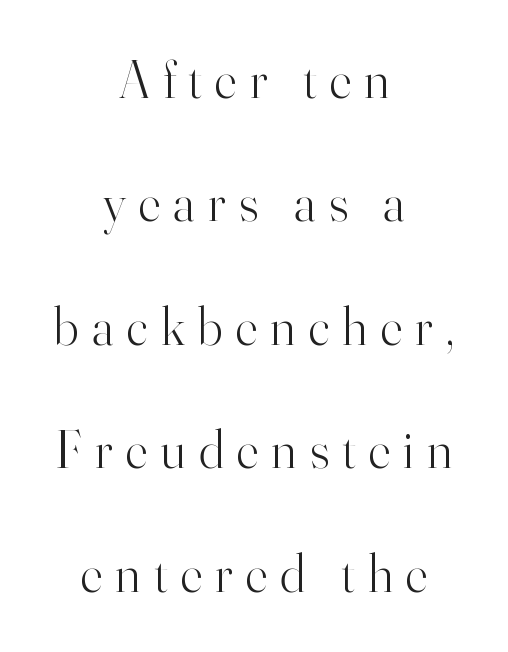
{"serif": "yes", "italic": "no", "bold": "no", "weight": "light", "width": "normal", "stroke_contrast": "high", "x_height": "small", "monospaced": "no", "underline": "no", "align": "center", "line_spacing": "loose", "line_spacing_ratio": 2.33, "letter_spacing": "wide", "letter_spacing_em": 0.25, "glyph_px": 53}
